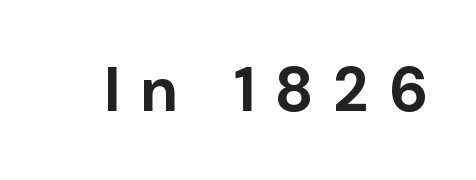
This is heavy type, rendered in bold. Look at the bottom of the vertical strokes: they stop flat, with no serifs. The zone under the glyphs is completely vacant. Vertical strokes here are truly vertical. Here the designer chose a conventional face with non-uniform glyph widths. The tracking reads as deliberately expanded to a designer's eye.
